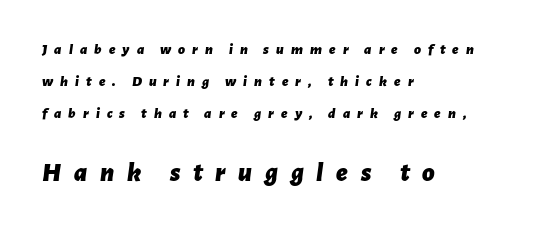
Vertically, the passage feels expansive, rows floating well apart. The face used here has the dense, thick strokes of a bold. Characters are canted at an angle relative to the baseline's perpendicular. In this sample the second text group is rendered at the bigger scale. The text block is weighted toward the left margin, trailing off unevenly rightward.
